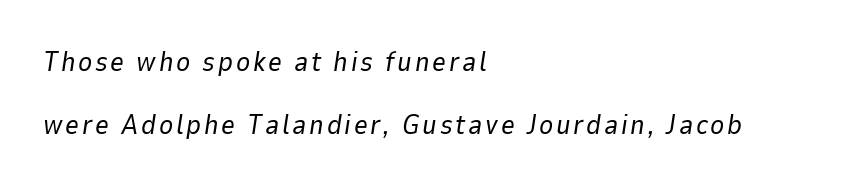
Does the leading feel generous? Absolutely, it's lavish. Notice how the passage keeps a crisp vertical edge on the left only. Just letters on the line, the space beneath them empty. Stroke thickness stays within the range of a standard reading face or lighter.
